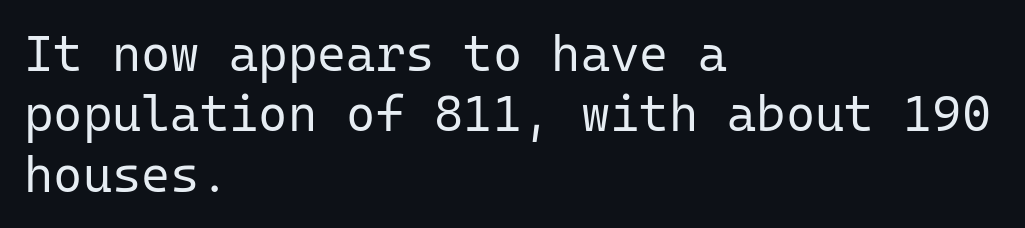
Q: Is the text bold? A: No.
Q: Is the text italic (slanted)? A: No, it is upright.
Q: Is the typeface a serif or a sans-serif typeface? A: Sans-serif.
Q: Is the text underlined? A: No.
Q: How is the paragraph aligned? A: Left-aligned.
Q: Is the spacing between letters normal or unusually wide? A: Normal.
Q: Width (condensed, normal, or wide)? A: Normal.
Q: Stroke contrast? A: Low.
Q: x-height? A: Medium.
Q: Monospaced? A: Yes.
